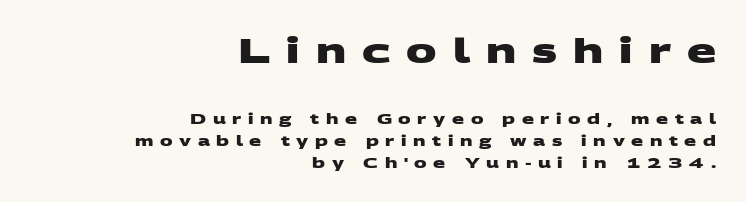
{"serif": "no", "bold": "yes", "weight": "heavy", "width": "wide", "stroke_contrast": "medium", "x_height": "large", "monospaced": "no", "underline": "no", "align": "right", "line_spacing": "normal", "line_spacing_ratio": 1.56, "letter_spacing": "wide", "letter_spacing_em": 0.47, "larger_block": "first", "size_ratio": 2.43, "glyph_px": 34}
